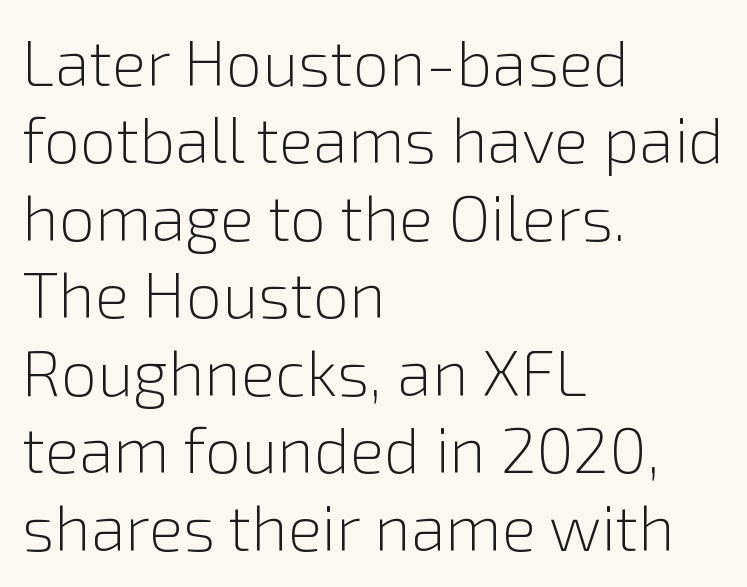
Ascenders rise straight up at ninety degrees. A typesetter would call this proportional, since set widths differ per character. The type is set solid horizontally, with unmodified tracking. The passage shown is not underscored anywhere. Does the type have serifs? No, each stem ends abruptly.
